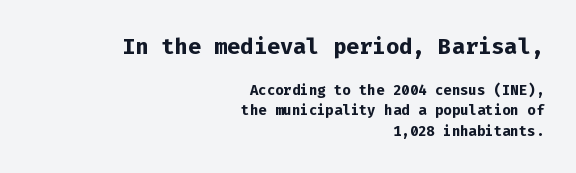
The image shows 22 px bold type, upright; set right-aligned, normal line spacing (1.44x), normal letter spacing, not underlined; the first (top) block is 1.57x larger.
